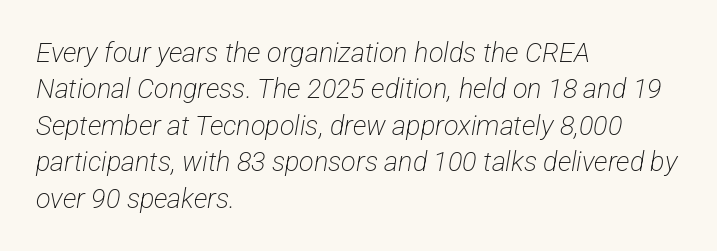
In terms of leading, this rendering sits right in the middle. This rendering features lettering with no underline. Is this a heavy cut? Hardly; it is regular or lighter. Tracking value appears to be zero — textbook default spacing. Left-aligned paragraph, ragged on the right.
